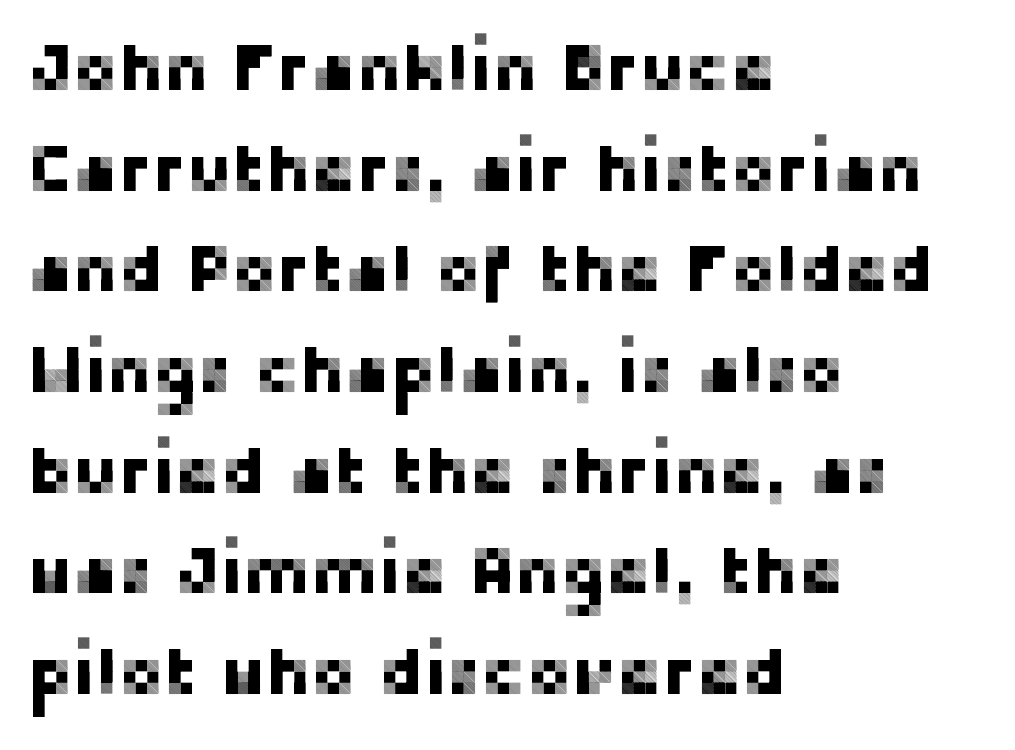
Q: Is the text italic (slanted)? A: No, it is upright.
Q: Is the typeface a serif or a sans-serif typeface? A: Sans-serif.
Q: Is the text underlined? A: No.
Q: How is the paragraph aligned? A: Left-aligned.
Q: Is the spacing between letters normal or unusually wide? A: Normal.
Q: Is the spacing between lines tight, normal or loose? A: Normal.
Q: Width (condensed, normal, or wide)? A: Normal.
Q: Stroke contrast? A: Low.
Q: x-height? A: Medium.
Q: Monospaced? A: No.
